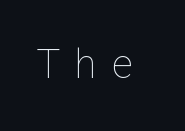
A typesetter would mark this as roman, not italic. Stems here are at most as thick as an everyday book face. A typesetter would call this proportional, since set widths differ per character. Substantial extra tracking has been applied to these lines.
